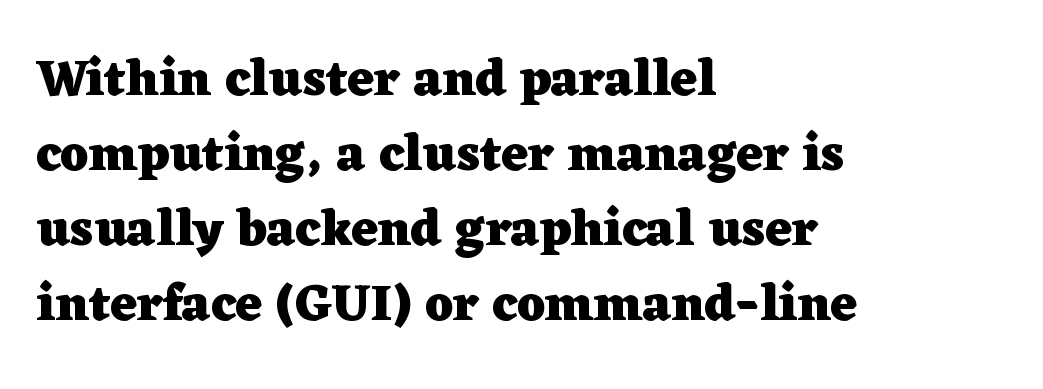
The image shows 51 px heavy, wide serif type, upright; set left-aligned, normal line spacing (1.47x), normal letter spacing, not underlined; low stroke contrast and a medium x-height.
